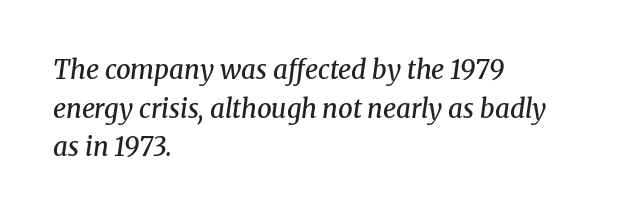
The image shows 26 px text type, italic (leaning right); set left-aligned, normal line spacing (1.49x), normal letter spacing, not underlined.
